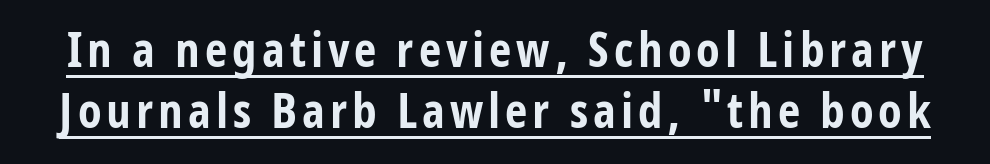
To sum up the face: it is a sans, with no serifs. Characters remain perfectly vertical along every line. This sample keeps an unexceptional amount of space between lines. Each letter keeps its own natural width here, so spacing adapts to shape. This is underlined copy, the kind a proofreader might mark for attention.
